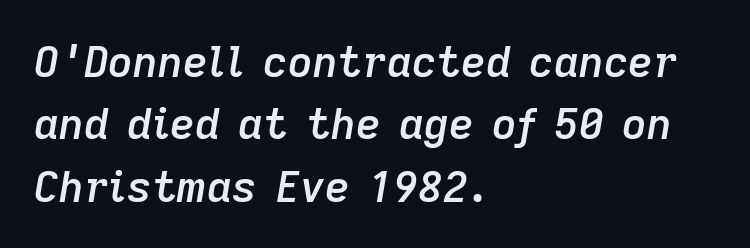
The image shows 43 px semibold type, italic (leaning right); set left-aligned, normal line spacing (1.45x), normal letter spacing, not underlined; low stroke contrast and a medium x-height.
